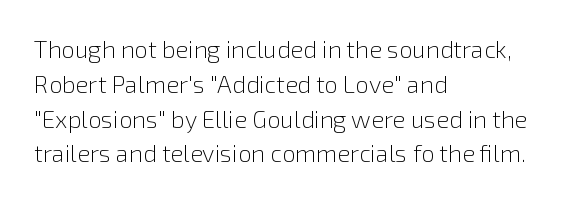
Q: Is the text bold? A: No.
Q: Is the text italic (slanted)? A: No, it is upright.
Q: Is the text underlined? A: No.
Q: How is the paragraph aligned? A: Left-aligned.
Q: Is the spacing between letters normal or unusually wide? A: Normal.
Q: Is the spacing between lines tight, normal or loose? A: Normal.
